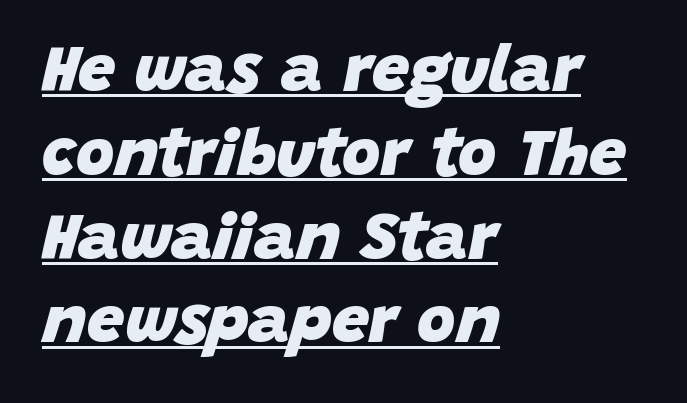
Q: Is the text bold? A: Yes.
Q: Is the text italic (slanted)? A: Yes, it leans right by about 15 degrees.
Q: Is the text underlined? A: Yes.
Q: How is the paragraph aligned? A: Left-aligned.
Q: Is the spacing between letters normal or unusually wide? A: Normal.
Q: Is the spacing between lines tight, normal or loose? A: Normal.
Q: Width (condensed, normal, or wide)? A: Normal.
Q: Stroke contrast? A: Low.
Q: x-height? A: Large.
Q: Monospaced? A: No.
